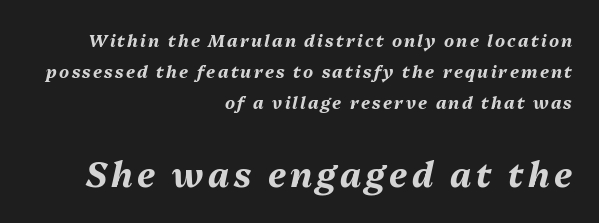
These lines are rendered in a variable-pitch font. Slant detected: the letters are inclined. Block two is the big one; block one sits smaller above it. The specimen omits any rule beneath the text block's lines.
